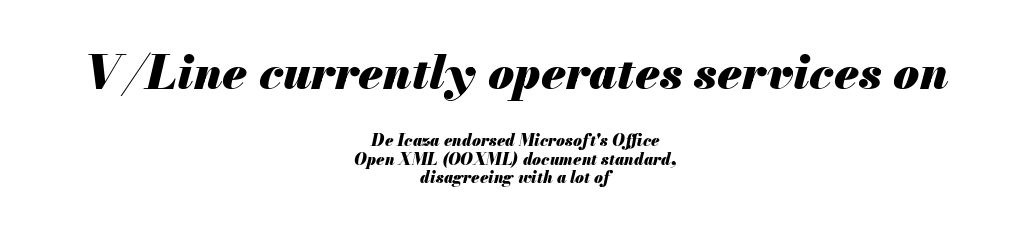
Q: Is the text bold? A: Yes.
Q: Is the text italic (slanted)? A: Yes, it leans right by about 13 degrees.
Q: Is the text underlined? A: No.
Q: How is the paragraph aligned? A: Centered.
Q: Is the spacing between letters normal or unusually wide? A: Normal.
Q: Which block of text is set in a larger size, the first (top) or the second (bottom)? A: The first (top) one.
Q: Width (condensed, normal, or wide)? A: Normal.
Q: Stroke contrast? A: Medium.
Q: x-height? A: Small.
Q: Monospaced? A: No.
